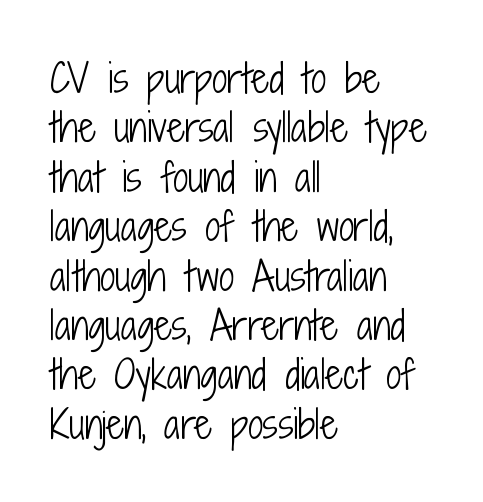
Q: Is the text bold? A: No.
Q: Is the text italic (slanted)? A: No, it is upright.
Q: Is the typeface a serif or a sans-serif typeface? A: Sans-serif.
Q: Is the text underlined? A: No.
Q: How is the paragraph aligned? A: Left-aligned.
Q: Is the spacing between letters normal or unusually wide? A: Normal.
Q: Is the spacing between lines tight, normal or loose? A: Normal.
Q: Width (condensed, normal, or wide)? A: Condensed.
Q: Stroke contrast? A: Low.
Q: x-height? A: Medium.
Q: Monospaced? A: No.
